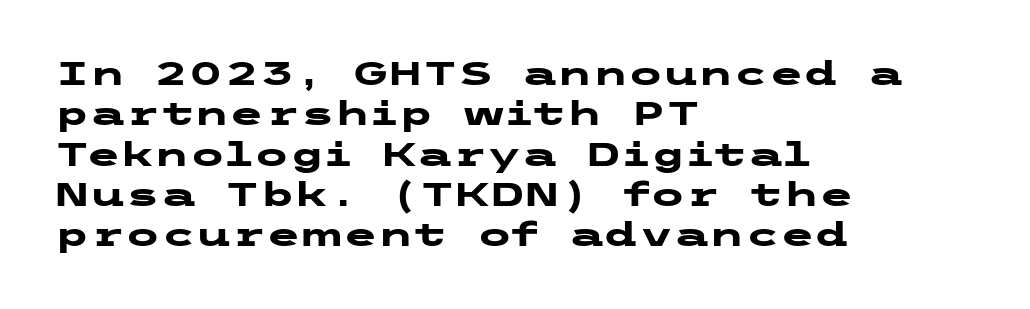
{"serif": "no", "italic": "no", "bold": "yes", "weight": "heavy", "width": "wide", "stroke_contrast": "low", "x_height": "medium", "underline": "no", "align": "left", "line_spacing": "normal", "line_spacing_ratio": 1.26, "letter_spacing": "normal", "letter_spacing_em": 0.0, "glyph_px": 32}
